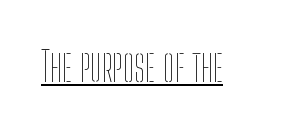
Between one letter and the next there's only the usual sliver of space. Here the designer chose a conventional face with non-uniform glyph widths. A quiet, ordinary-to-light weight characterises the typeface. Tall strokes in this sample are plumb rather than angled. Check the space under the baseline: a stroke is drawn there.
